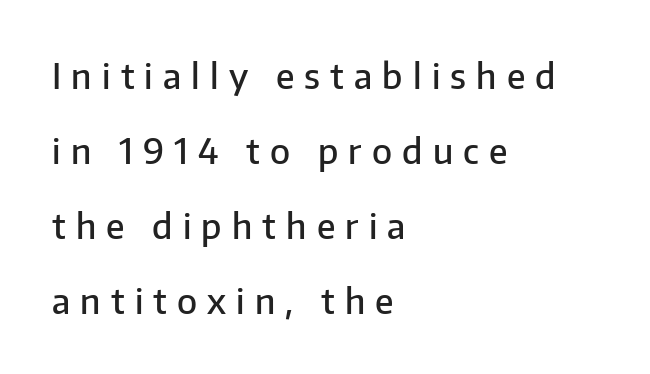
The image shows 35 px semibold sans-serif type, upright; set left-aligned, loose line spacing (2.14x), unusually wide letter spacing (+0.29 em), not underlined; low stroke contrast and a medium x-height.
